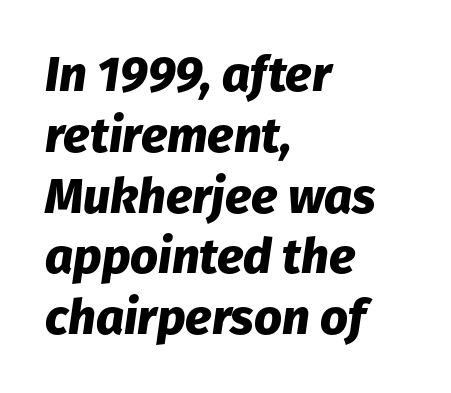
Q: Is the text bold? A: Yes.
Q: Is the text italic (slanted)? A: Yes, it leans right by about 8 degrees.
Q: Is the text underlined? A: No.
Q: How is the paragraph aligned? A: Left-aligned.
Q: Is the spacing between letters normal or unusually wide? A: Normal.
Q: Width (condensed, normal, or wide)? A: Normal.
Q: Stroke contrast? A: Low.
Q: x-height? A: Medium.
Q: Monospaced? A: No.
